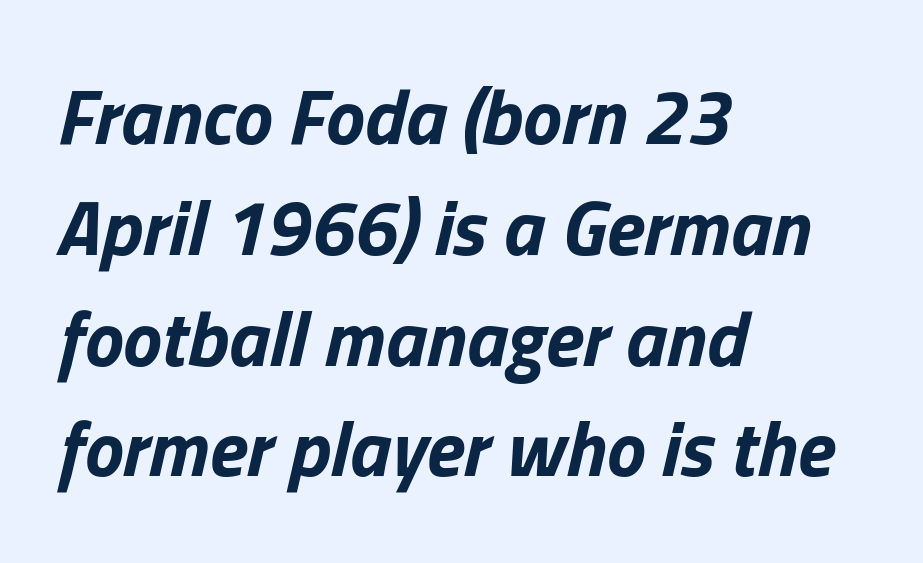
Q: Is the text bold? A: Yes.
Q: Is the text italic (slanted)? A: Yes, it leans right by about 13 degrees.
Q: Is the text underlined? A: No.
Q: How is the paragraph aligned? A: Left-aligned.
Q: Is the spacing between letters normal or unusually wide? A: Normal.
Q: Is the spacing between lines tight, normal or loose? A: Normal.
Q: Width (condensed, normal, or wide)? A: Normal.
Q: Stroke contrast? A: Low.
Q: x-height? A: Medium.
Q: Monospaced? A: No.
